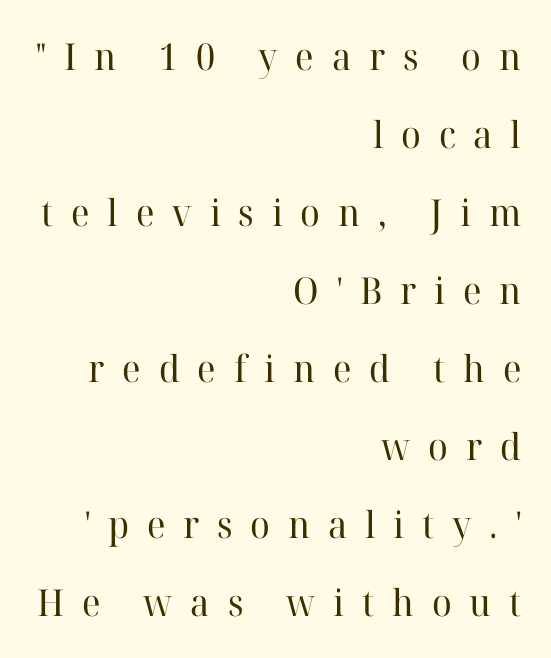
The image shows 37 px regular-weight serif type, upright; set right-aligned, loose line spacing (2.11x), unusually wide letter spacing (+0.48 em), not underlined; high stroke contrast and a medium x-height.
